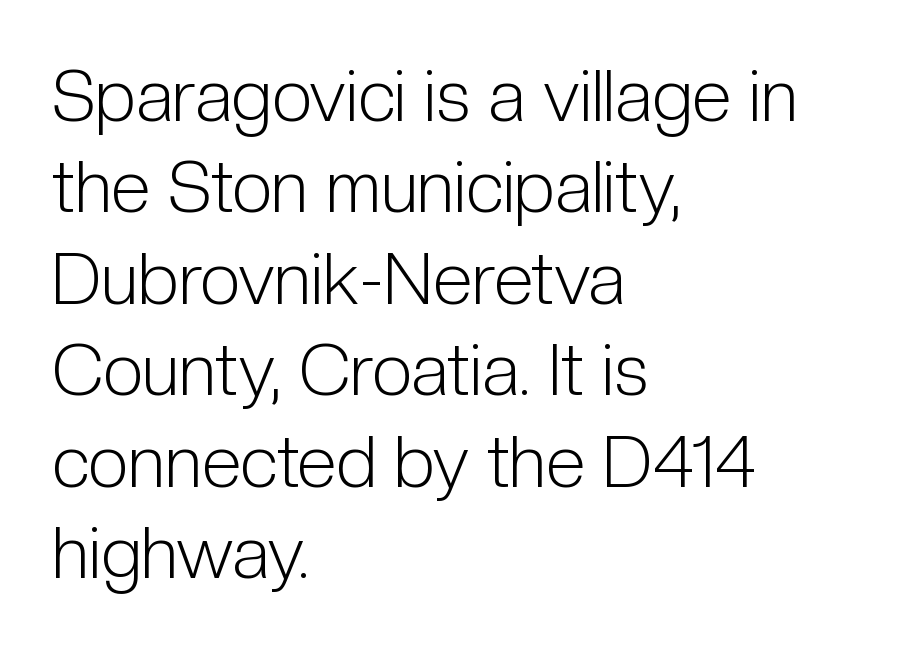
Q: Is the text bold? A: No.
Q: Is the text italic (slanted)? A: No, it is upright.
Q: Is the typeface a serif or a sans-serif typeface? A: Sans-serif.
Q: Is the text underlined? A: No.
Q: How is the paragraph aligned? A: Left-aligned.
Q: Is the spacing between letters normal or unusually wide? A: Normal.
Q: Is the spacing between lines tight, normal or loose? A: Normal.
Q: Width (condensed, normal, or wide)? A: Condensed.
Q: Stroke contrast? A: Low.
Q: x-height? A: Medium.
Q: Monospaced? A: No.
